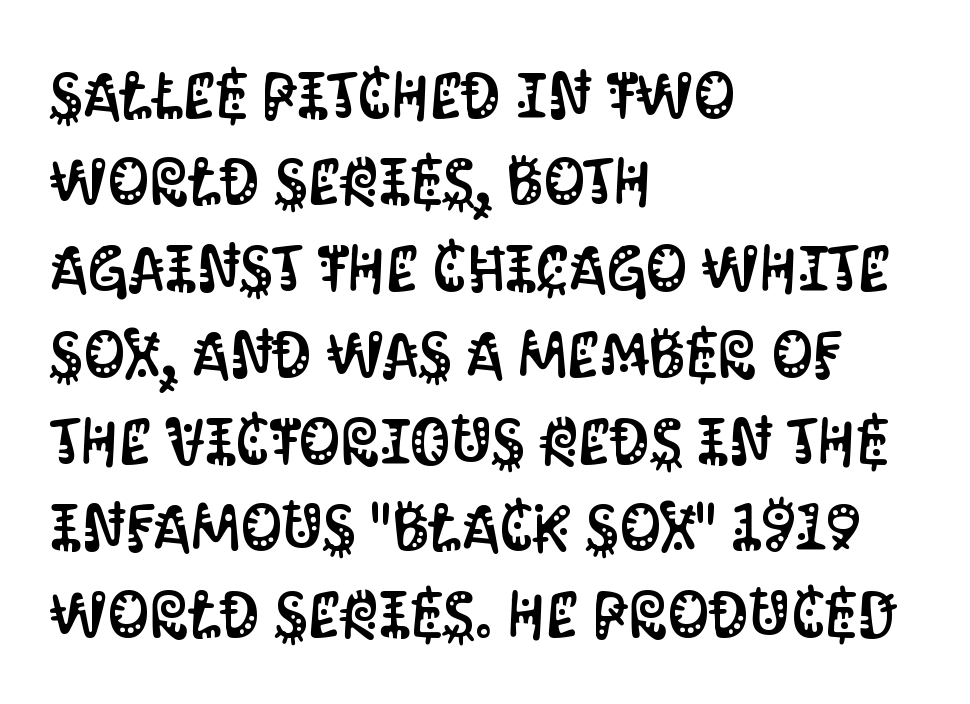
The image shows 65 px condensed sans-serif type, upright; set left-aligned, normal line spacing (1.33x), normal letter spacing, not underlined; medium stroke contrast and a large x-height.
